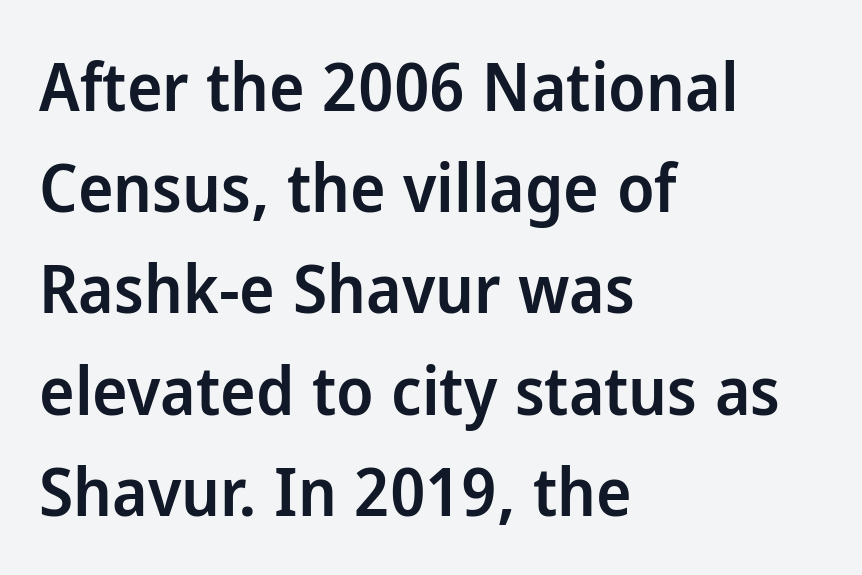
The image shows 67 px semibold sans-serif type, upright; set left-aligned, normal line spacing (1.51x), normal letter spacing, not underlined; low stroke contrast and a medium x-height.
